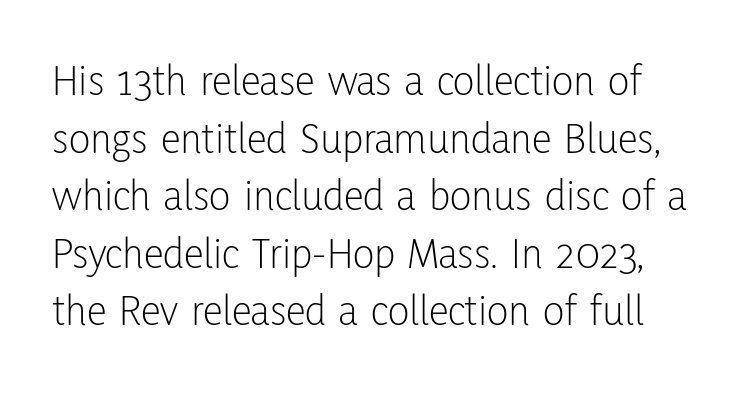
Q: Is the text bold? A: No.
Q: Is the text italic (slanted)? A: No, it is upright.
Q: Is the typeface a serif or a sans-serif typeface? A: Sans-serif.
Q: Is the text underlined? A: No.
Q: Is the spacing between letters normal or unusually wide? A: Normal.
Q: Is the spacing between lines tight, normal or loose? A: Normal.
Q: Width (condensed, normal, or wide)? A: Condensed.
Q: Stroke contrast? A: Low.
Q: x-height? A: Medium.
Q: Monospaced? A: No.
